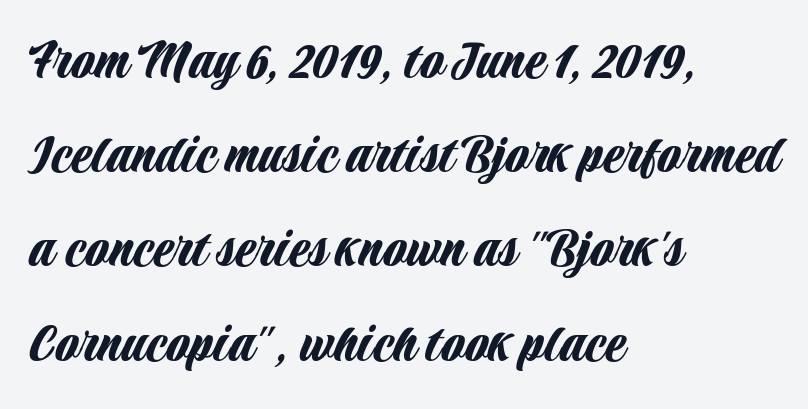
The image shows 60 px condensed sans-serif type; set left-aligned, normal line spacing (1.57x), normal letter spacing, not underlined; low stroke contrast and a large x-height.
